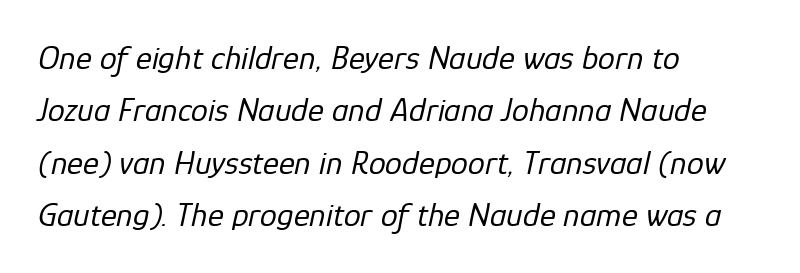
The image shows 34 px regular-weight type, italic (leaning right); set left-aligned, normal line spacing (1.54x), normal letter spacing, not underlined; low stroke contrast and a medium x-height.
